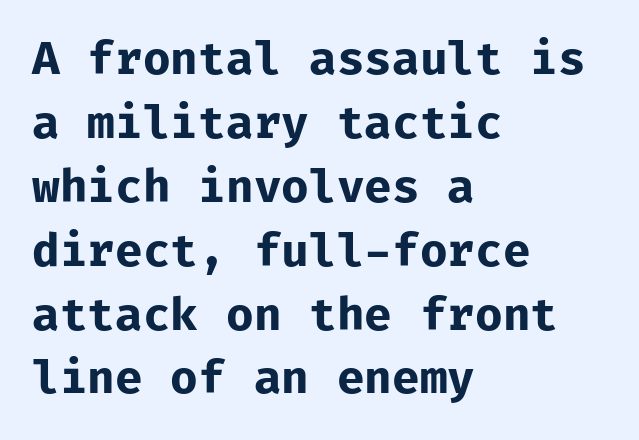
Regular leading. Notice how thick the strokes are: this is what a full bold looks like. Standard letterfit; no display-style spreading of the glyphs. The lines are quadded left.
